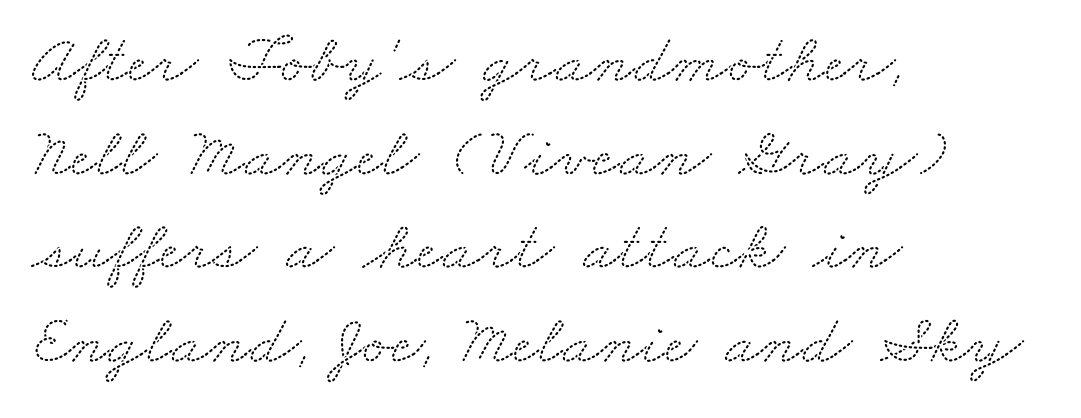
{"serif": "yes", "width": "wide", "stroke_contrast": "medium", "x_height": "small", "monospaced": "no", "underline": "no", "align": "left", "line_spacing": "normal", "line_spacing_ratio": 1.32, "letter_spacing": "normal", "letter_spacing_em": 0.0, "glyph_px": 71}
